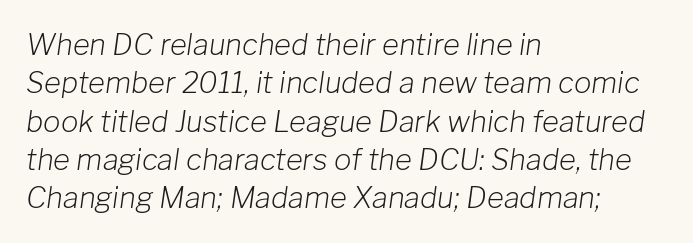
Letters have the restrained weight of plain body copy at most. Short and long lines alike share a common starting point at left. Designer's note — italics engaged. The gap between lines stays unmarked. There is no visible air inserted between adjacent glyphs.
